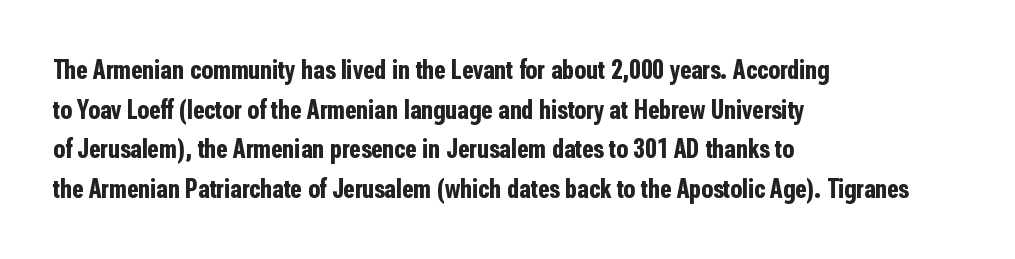
{"italic": "no", "bold": "yes", "underline": "no", "align": "left", "line_spacing": "normal", "line_spacing_ratio": 1.47, "letter_spacing": "normal", "letter_spacing_em": 0.0, "glyph_px": 27}
